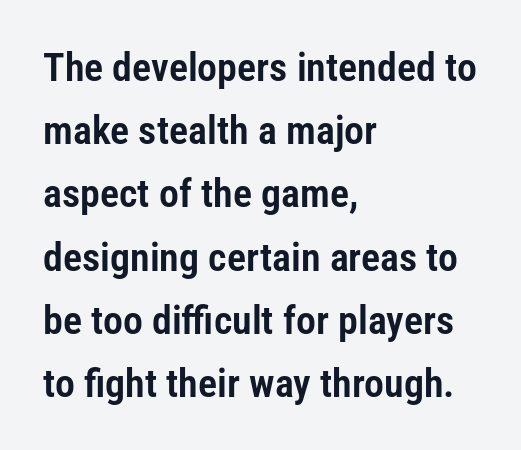
Observe the absence of serifs on each vertical stroke in this sample. Posture: vertical. Is this a fixed-width face? No — the glyphs have proportional, varying widths. Caption: multi-line text, flush left, ragged right. How are the letters spaced? Ordinarily, with no added tracking. Does the leading feel generous? No, just average.
